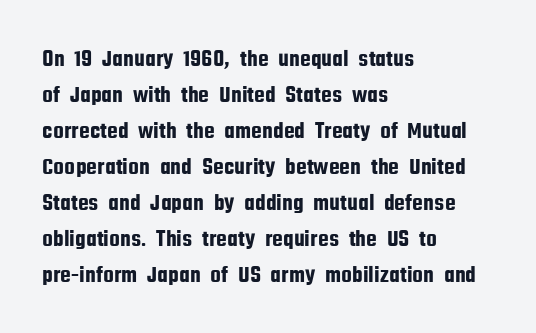
Q: Is the text italic (slanted)? A: No, it is upright.
Q: Is the text underlined? A: No.
Q: How is the paragraph aligned? A: Left-aligned.
Q: Is the spacing between letters normal or unusually wide? A: Normal.
Q: Is the spacing between lines tight, normal or loose? A: Normal.
